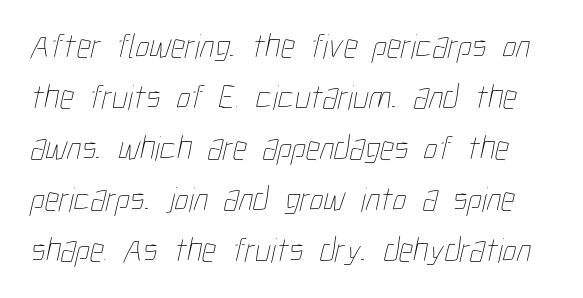
{"bold": "no", "weight": "thin", "width": "condensed", "stroke_contrast": "low", "x_height": "medium", "monospaced": "no", "underline": "no", "line_spacing": "normal", "line_spacing_ratio": 1.46, "letter_spacing": "normal", "letter_spacing_em": 0.0, "glyph_px": 35}
